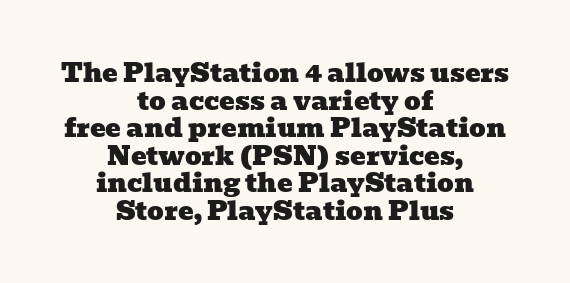
{"underline": "no", "align": "center", "line_spacing": "tight", "line_spacing_ratio": 1.06, "letter_spacing": "normal", "letter_spacing_em": 0.0, "glyph_px": 26}
